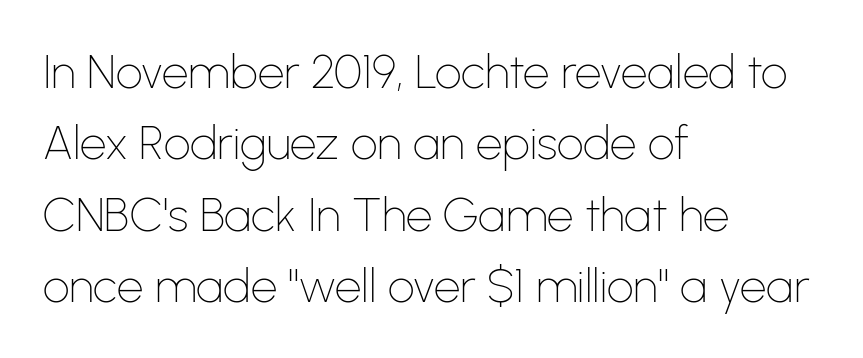
{"serif": "no", "italic": "no", "bold": "no", "weight": "thin", "width": "normal", "stroke_contrast": "low", "x_height": "medium", "monospaced": "no", "underline": "no", "align": "left", "line_spacing": "normal", "line_spacing_ratio": 1.52, "letter_spacing": "normal", "letter_spacing_em": 0.0, "glyph_px": 47}
